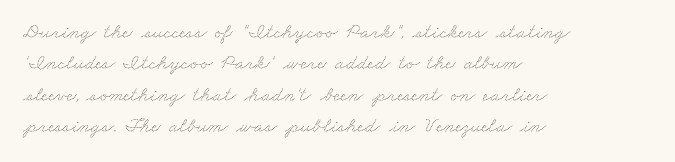
{"bold": "no", "underline": "no", "align": "left", "line_spacing": "normal", "line_spacing_ratio": 1.49, "letter_spacing": "normal", "letter_spacing_em": 0.0, "glyph_px": 21}
